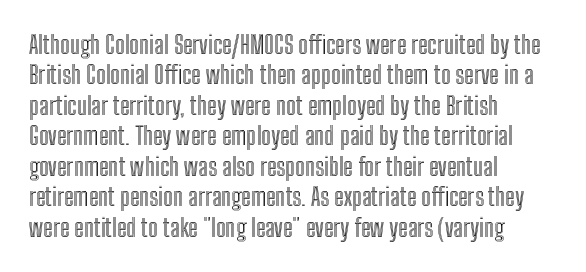
{"italic": "no", "underline": "no", "align": "left", "line_spacing_ratio": 1.22, "letter_spacing": "normal", "letter_spacing_em": 0.0, "glyph_px": 25}
